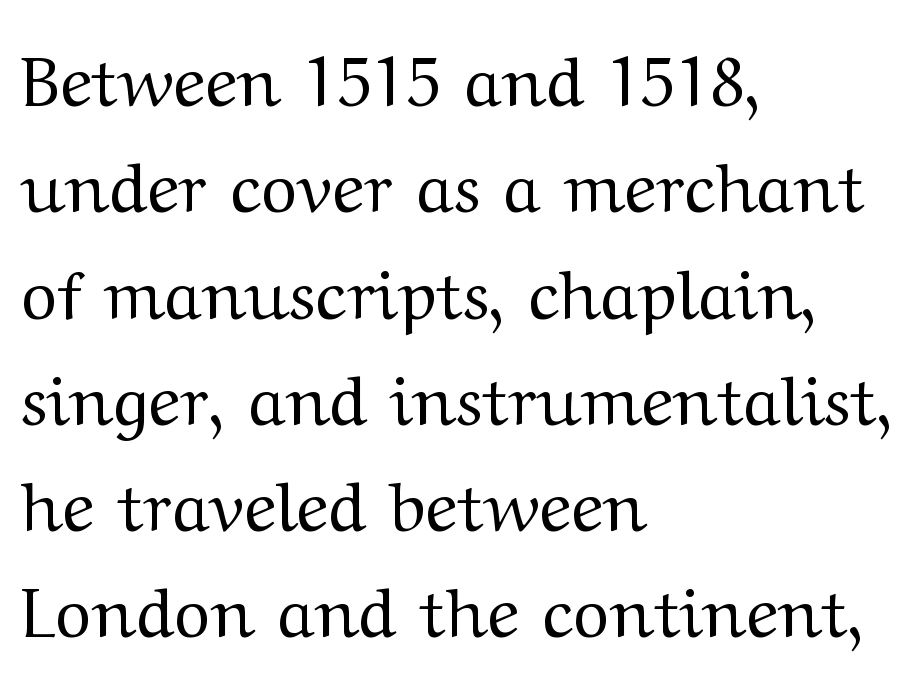
The tracking reads as untouched default to a designer's eye. These lines are composed in type with serifs. A typesetter would call this proportional, since set widths differ per character. Left-aligned paragraph, ragged on the right. Clear beneath every line of the passage.
